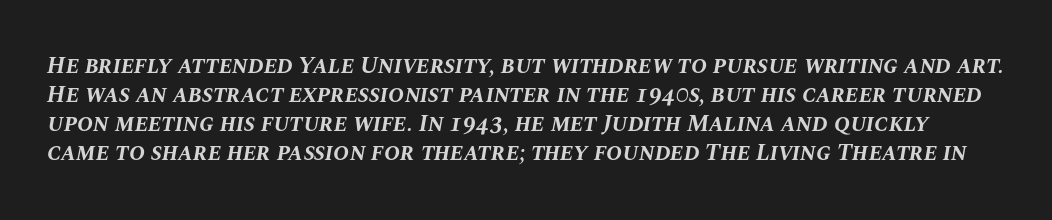
The image shows 24 px bold type, italic (leaning right); set line spacing 1.21x, normal letter spacing, not underlined.
